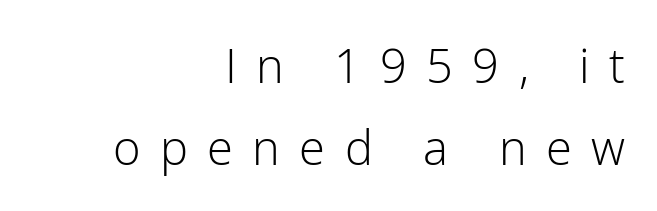
The image shows 47 px light sans-serif type, upright; set right-aligned, line spacing 1.74x, unusually wide letter spacing (+0.41 em), not underlined; low stroke contrast and a medium x-height.
